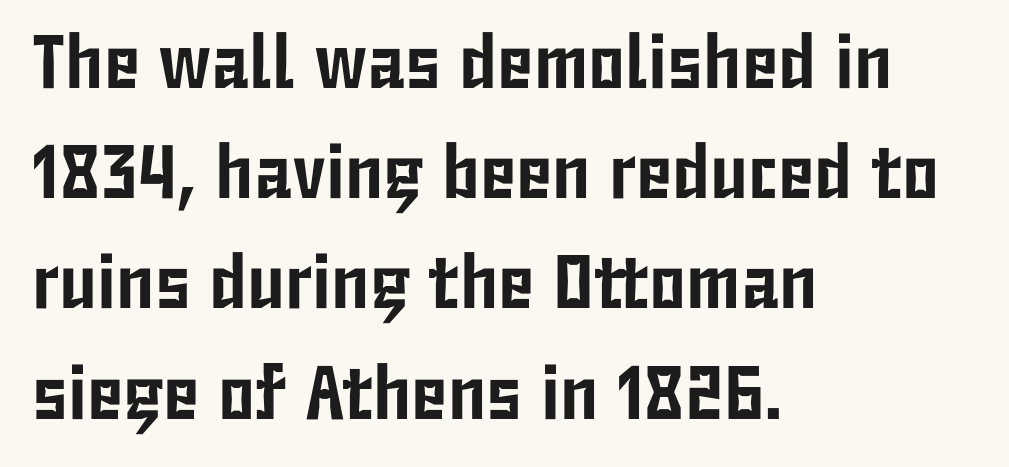
{"serif": "no", "italic": "no", "width": "condensed", "stroke_contrast": "low", "x_height": "medium", "monospaced": "no", "underline": "no", "align": "left", "line_spacing": "normal", "line_spacing_ratio": 1.45, "letter_spacing": "normal", "letter_spacing_em": 0.0, "glyph_px": 76}
